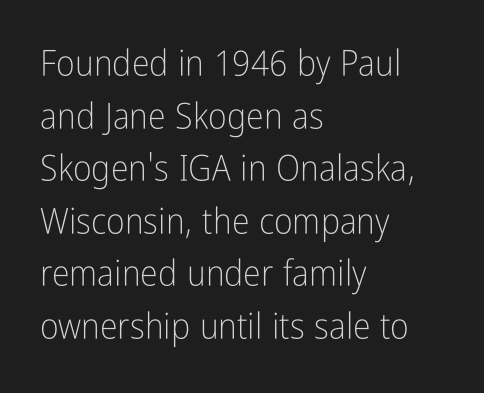
The image shows 36 px light, condensed sans-serif type, upright; set left-aligned, normal line spacing (1.46x), normal letter spacing, not underlined; low stroke contrast and a medium x-height.
